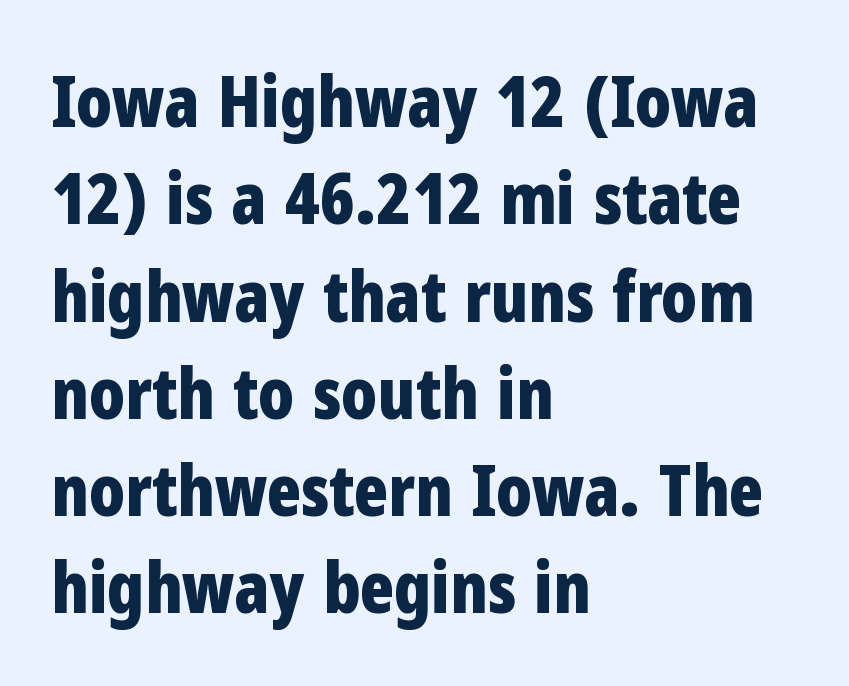
{"serif": "no", "italic": "no", "bold": "yes", "weight": "bold", "width": "condensed", "stroke_contrast": "low", "x_height": "medium", "monospaced": "no", "underline": "no", "align": "left", "line_spacing": "normal", "line_spacing_ratio": 1.37, "letter_spacing": "normal", "letter_spacing_em": 0.0, "glyph_px": 71}
